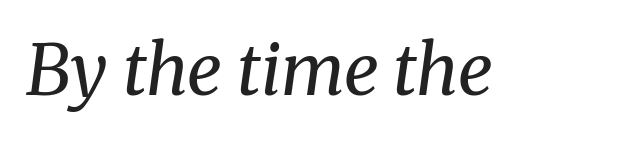
Q: Is the text bold? A: No.
Q: Is the text italic (slanted)? A: Yes, it leans right by about 8 degrees.
Q: Is the typeface a serif or a sans-serif typeface? A: Serif.
Q: Is the text underlined? A: No.
Q: Is the spacing between letters normal or unusually wide? A: Normal.
Q: Width (condensed, normal, or wide)? A: Normal.
Q: Stroke contrast? A: Medium.
Q: x-height? A: Medium.
Q: Monospaced? A: No.
